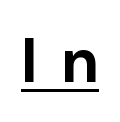
Serif or sans? Sans — the stroke terminals are bare. Think of a printed novel: that variable character pitch is what you see here. The font is running at its bold setting. Between one letter and the next there's a generous, obvious gap. Rendered with straight, roman letterforms. Does a line run under the words? Yes, clearly.
